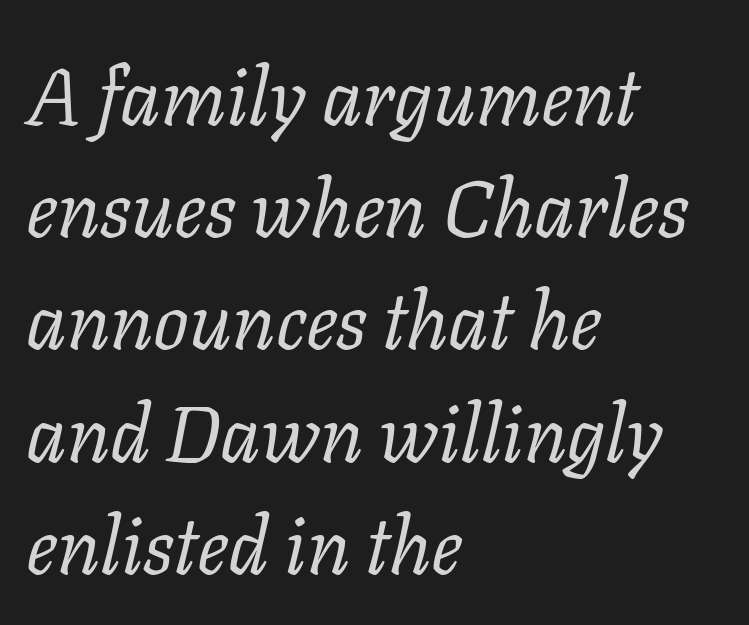
The image shows 79 px regular-weight serif type, italic (leaning right); set left-aligned, normal line spacing (1.42x), normal letter spacing, not underlined; low stroke contrast and a medium x-height.
